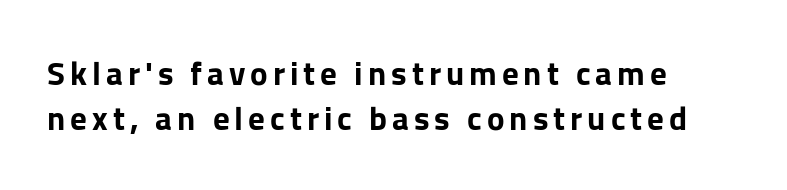
{"serif": "no", "italic": "no", "bold": "yes", "weight": "bold", "width": "normal", "stroke_contrast": "low", "x_height": "medium", "monospaced": "no", "underline": "no", "align": "left", "line_spacing": "normal", "line_spacing_ratio": 1.36, "glyph_px": 33}
